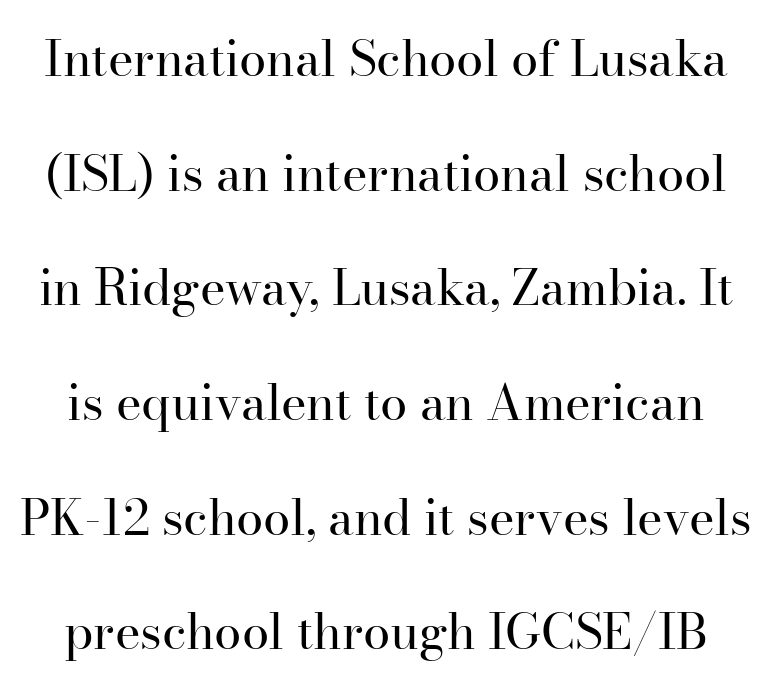
Characters remain perfectly vertical along every line. Decoration check: the copy has no underline. Interline gaps are noticeably wide in this sample. This rendering employs a face with finishing strokes, i.e., a serif. Stroke thickness stays within the range of a standard reading face or lighter.
